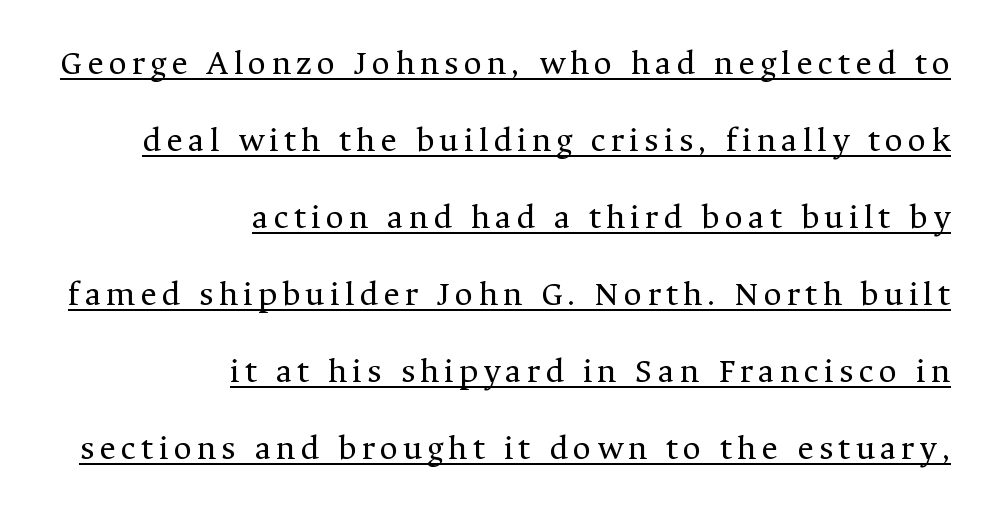
Q: Is the text bold? A: No.
Q: Is the text italic (slanted)? A: No, it is upright.
Q: Is the typeface a serif or a sans-serif typeface? A: Serif.
Q: Is the text underlined? A: Yes.
Q: How is the paragraph aligned? A: Right-aligned.
Q: Is the spacing between lines tight, normal or loose? A: Loose.
Q: Width (condensed, normal, or wide)? A: Normal.
Q: Stroke contrast? A: Medium.
Q: x-height? A: Medium.
Q: Monospaced? A: No.
